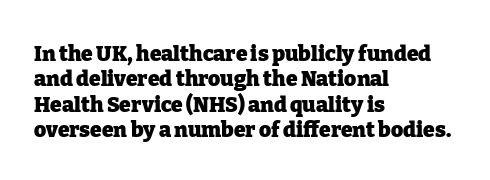
The gaps between neighbouring characters are ordinary and unremarkable. Heavy, bold letterforms. Posture: straight, roman, zero tilt. Caption: multi-line text, flush left, ragged right. Clear beneath every line of the passage.
